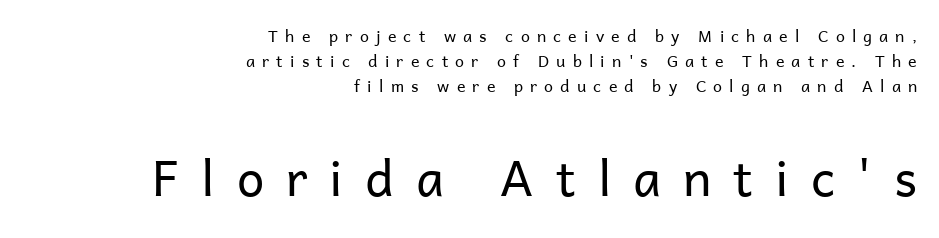
The image shows 49 px regular-weight sans-serif type, upright; set right-aligned, normal line spacing (1.55x), unusually wide letter spacing (+0.45 em), not underlined; the second (bottom) block is 3.06x larger; low stroke contrast and a medium x-height.
